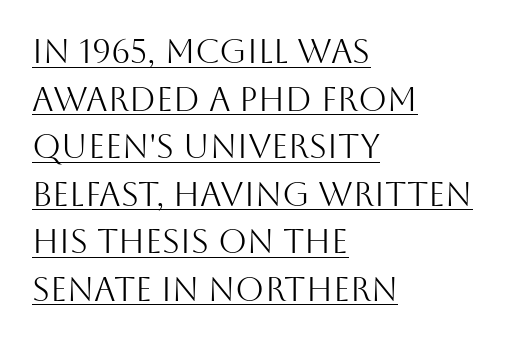
Reading down the block, your eye returns to a fixed left position each line. Looks like regular typesetting: each glyph gets only the width it needs. Honestly, the letter spacing is just normal — you wouldn't notice it. The space between consecutive lines is moderate.
